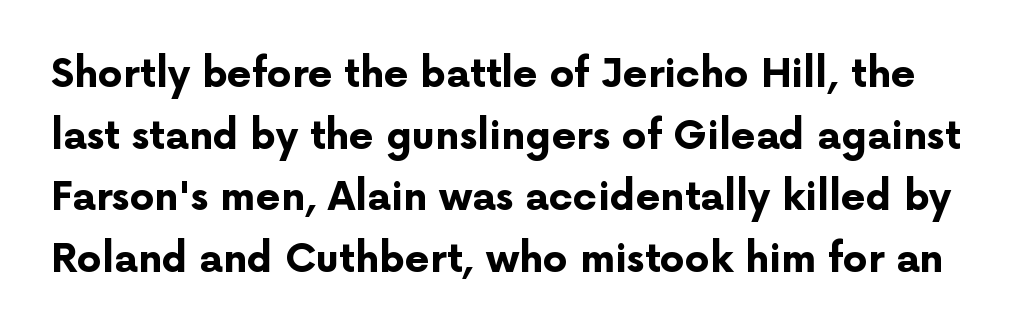
The image shows 39 px bold sans-serif type, upright; set normal line spacing (1.58x), normal letter spacing, not underlined; low stroke contrast and a medium x-height.
